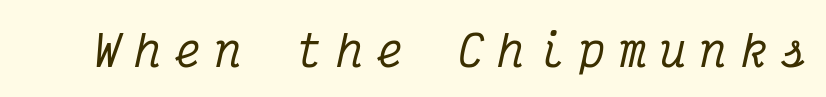
{"serif": "yes", "italic": "yes", "lean": "right", "slant_degrees": 12, "width": "condensed", "stroke_contrast": "medium", "x_height": "medium", "monospaced": "yes", "underline": "no", "letter_spacing": "wide", "letter_spacing_em": 0.34, "glyph_px": 43}
